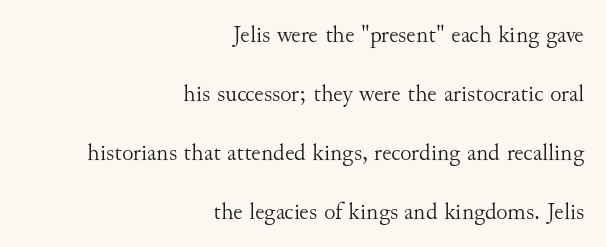
The image shows 24 px text type, upright; set right-aligned, loose line spacing (2.46x), normal letter spacing, not underlined.
